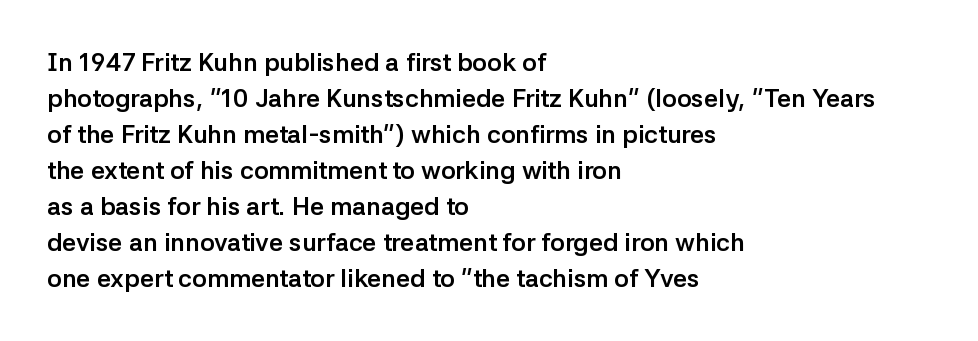
Q: Is the text bold? A: Yes.
Q: Is the text italic (slanted)? A: No, it is upright.
Q: Is the text underlined? A: No.
Q: How is the paragraph aligned? A: Left-aligned.
Q: Is the spacing between letters normal or unusually wide? A: Normal.
Q: Is the spacing between lines tight, normal or loose? A: Normal.
